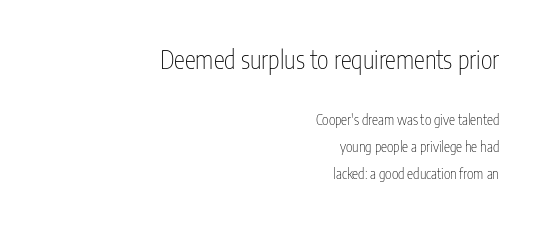
Q: Is the text bold? A: No.
Q: Is the text italic (slanted)? A: No, it is upright.
Q: Is the text underlined? A: No.
Q: How is the paragraph aligned? A: Right-aligned.
Q: Is the spacing between letters normal or unusually wide? A: Normal.
Q: Is the spacing between lines tight, normal or loose? A: Loose.
Q: Which block of text is set in a larger size, the first (top) or the second (bottom)? A: The first (top) one.
